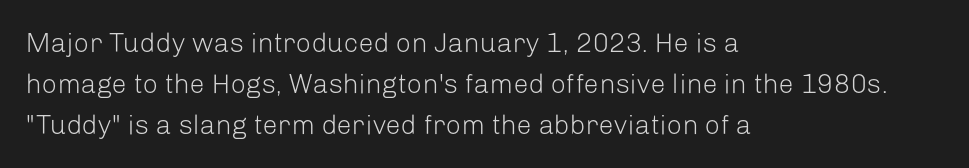
The image shows 27 px text type, upright; set left-aligned, normal line spacing (1.52x), normal letter spacing, not underlined.
